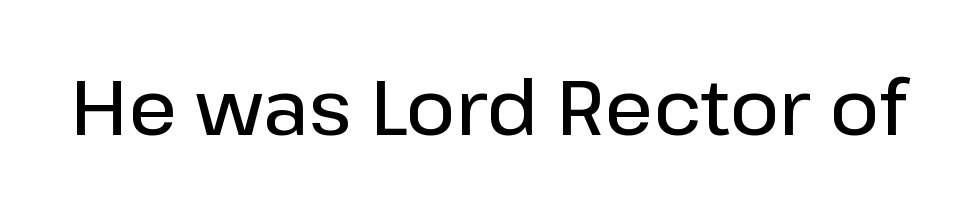
Spacing verdict: proportional, widths tailored to each character. A roman cut, with each character standing at attention. I'd describe the lettering as semibold — firm but not a full bold. In terms of letterspacing, this is plain default setting.
